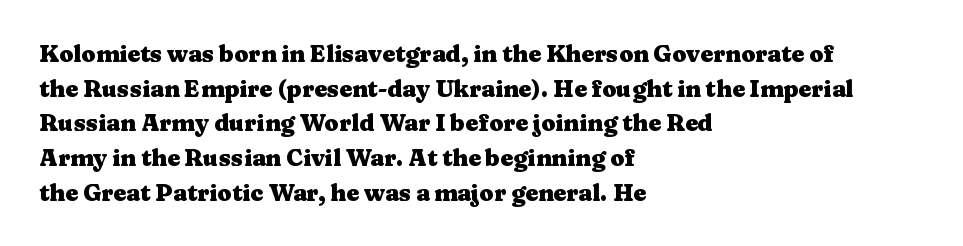
Every stem runs plumb, perpendicular to the baseline. The typesetting leans heavy: a genuine bold. Anything drawn beneath the words? Only blank space. The paragraph shown leans on its left margin. In terms of letterspacing, this is plain default setting. The space between consecutive lines is moderate.
